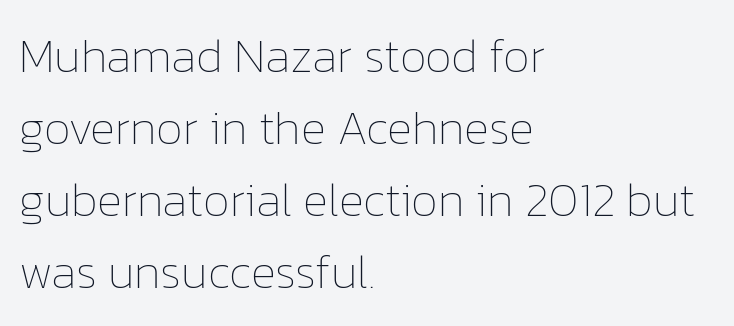
If you drew a line through each stem, it would be perfectly vertical. This block has exactly the height ordinary leading produces. The letters advance in unequal steps, a hallmark of proportional type. One-word summary of the alignment: left.
